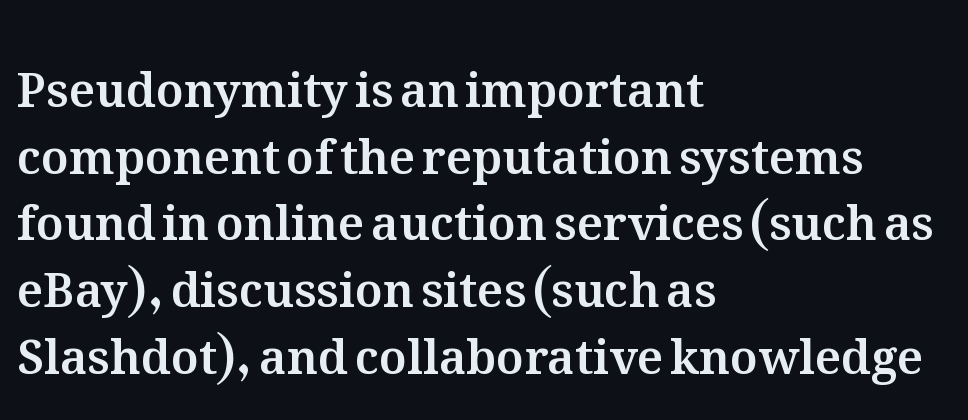
The image shows 47 px text type, upright; set left-aligned, normal line spacing (1.42x), normal letter spacing, not underlined; medium stroke contrast and a medium x-height.
